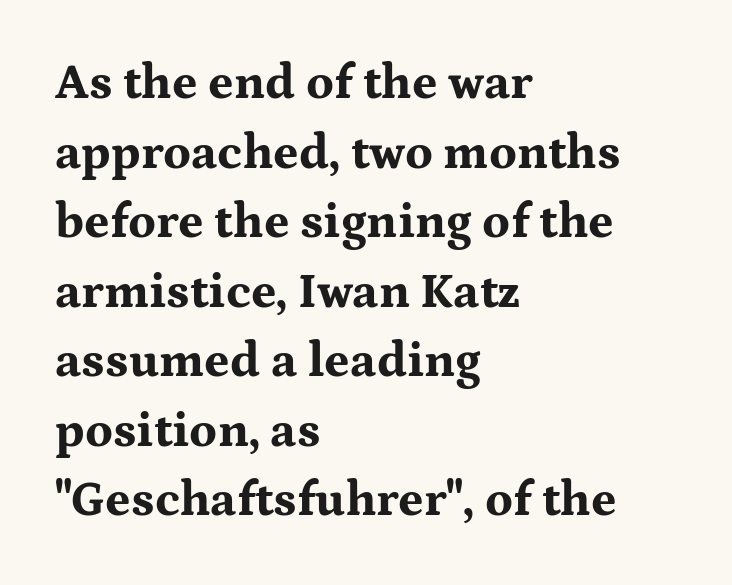
The image shows 49 px bold, wide serif type, upright; set left-aligned, normal line spacing (1.42x), normal letter spacing, not underlined; medium stroke contrast and a medium x-height.
